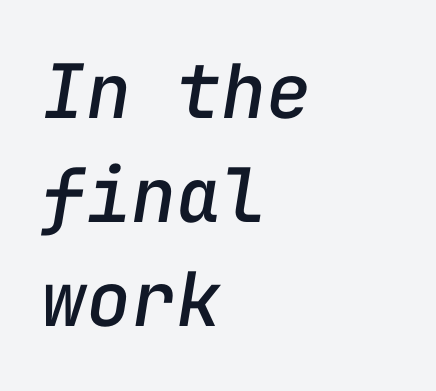
The image shows 75 px text type, italic (leaning right), monospaced; set left-aligned, normal line spacing (1.39x), normal letter spacing, not underlined; low stroke contrast and a medium x-height.
